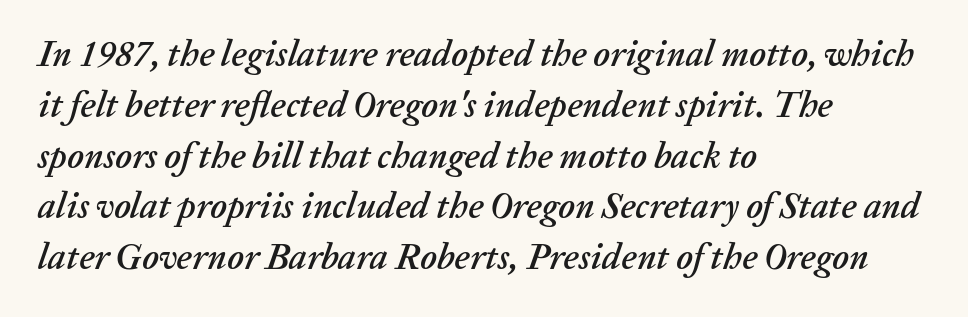
Notice how the stems are inclined rather than vertical — that's the hallmark of italics. Each letter keeps its own natural width here, so spacing adapts to shape. Any mark beneath the type? The region is blank. Vertical spacing — default.
